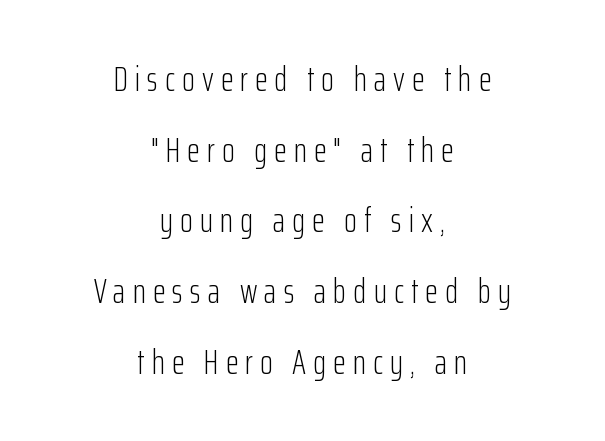
Q: Is the text bold? A: No.
Q: Is the text italic (slanted)? A: No, it is upright.
Q: Is the typeface a serif or a sans-serif typeface? A: Sans-serif.
Q: Is the text underlined? A: No.
Q: How is the paragraph aligned? A: Centered.
Q: Is the spacing between letters normal or unusually wide? A: Unusually wide.
Q: Is the spacing between lines tight, normal or loose? A: Loose.
Q: Width (condensed, normal, or wide)? A: Condensed.
Q: Stroke contrast? A: Low.
Q: x-height? A: Medium.
Q: Monospaced? A: No.
